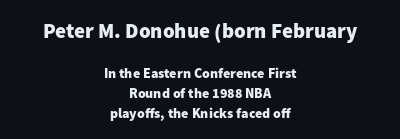
Q: Is the text bold? A: Yes.
Q: Is the text italic (slanted)? A: No, it is upright.
Q: Is the text underlined? A: No.
Q: How is the paragraph aligned? A: Centered.
Q: Is the spacing between letters normal or unusually wide? A: Normal.
Q: Is the spacing between lines tight, normal or loose? A: Normal.
Q: Which block of text is set in a larger size, the first (top) or the second (bottom)? A: The first (top) one.
